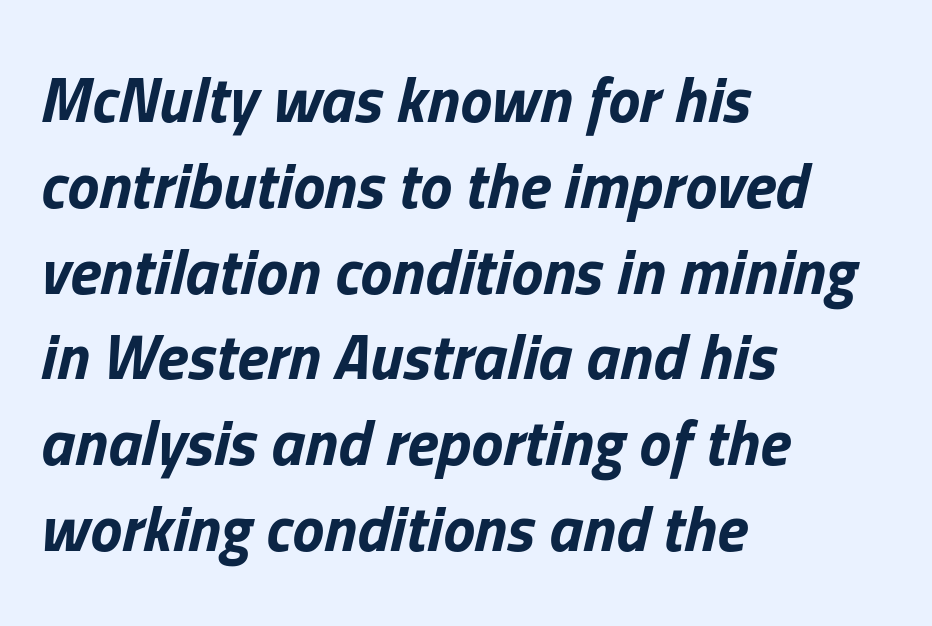
{"italic": "yes", "lean": "right", "slant_degrees": 13, "bold": "yes", "weight": "bold", "width": "normal", "stroke_contrast": "low", "x_height": "medium", "monospaced": "no", "underline": "no", "align": "left", "line_spacing": "normal", "line_spacing_ratio": 1.34, "letter_spacing": "normal", "letter_spacing_em": 0.0, "glyph_px": 64}
